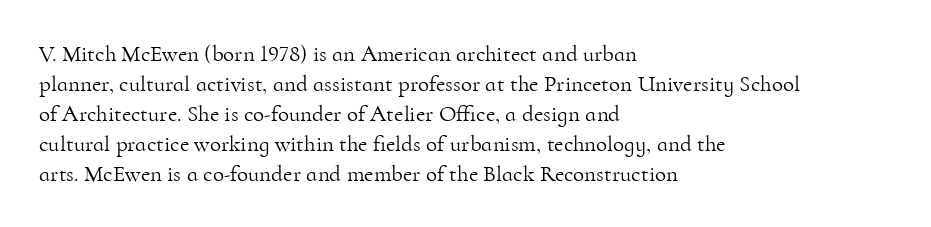
The image shows 23 px text type, upright; set left-aligned, normal line spacing (1.3x), normal letter spacing, not underlined.
